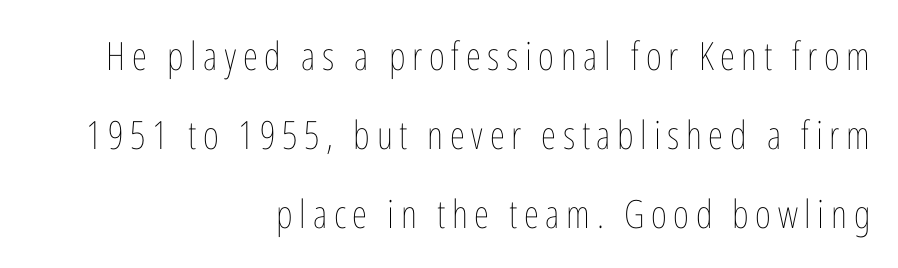
The image shows 39 px thin, condensed type, upright; set right-aligned, loose line spacing (2.02x), not underlined; low stroke contrast and a medium x-height.
